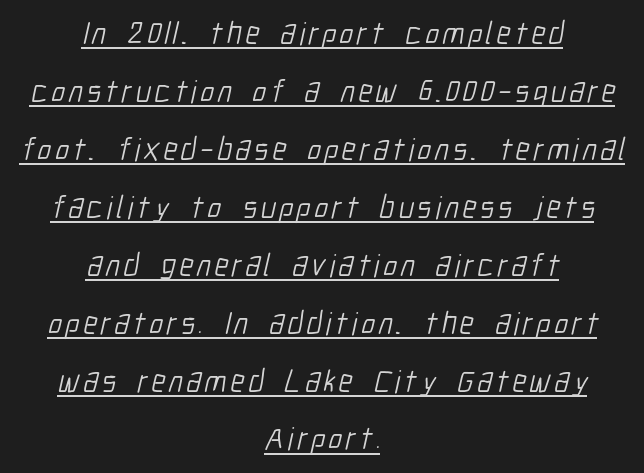
{"serif": "no", "bold": "no", "weight": "light", "width": "condensed", "stroke_contrast": "low", "x_height": "medium", "monospaced": "no", "underline": "yes", "align": "center", "line_spacing_ratio": 1.81, "glyph_px": 32}
